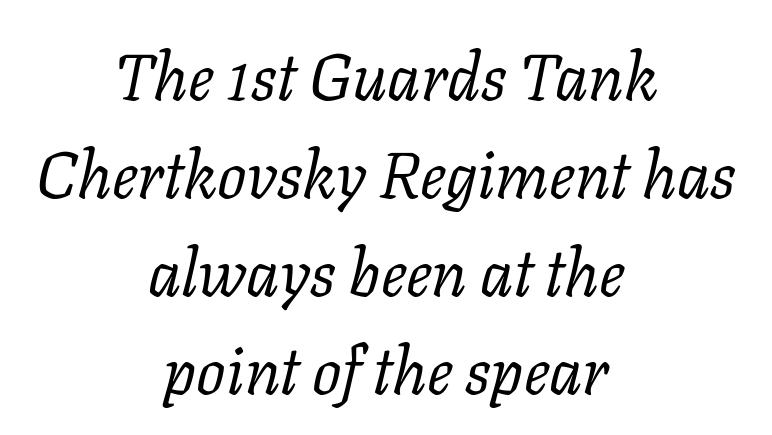
Every character sits at an angle, as italics do. The lines in this sample share a center point and differ in where they start and stop. Evenly set lines give the paragraph a standard silhouette. The rendering uses natural spacing where letterforms have individual widths. This reads as an unemphasized weight, regular at the heaviest.
